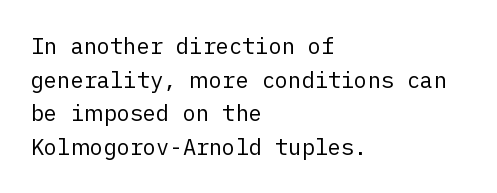
Unbolded letterforms with no extra heft. The letterforms sit shoulder to shoulder at normal distance. Line spacing here is normal. Glance below the letters and you will spot only blank space. Visually the block forms a straight wall on the left and a jagged coastline on the right.
